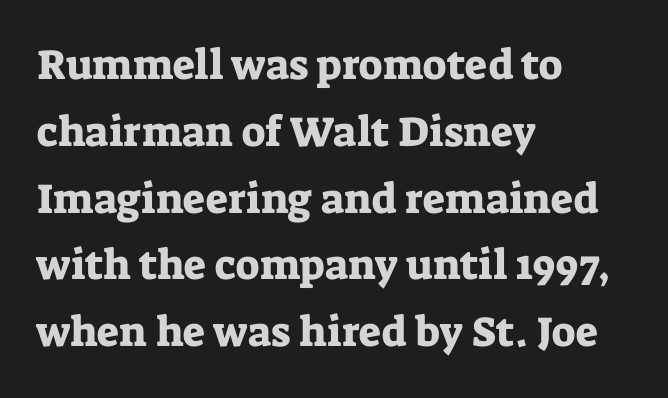
Q: Is the text italic (slanted)? A: No, it is upright.
Q: Is the typeface a serif or a sans-serif typeface? A: Serif.
Q: Is the text underlined? A: No.
Q: How is the paragraph aligned? A: Left-aligned.
Q: Is the spacing between letters normal or unusually wide? A: Normal.
Q: Is the spacing between lines tight, normal or loose? A: Normal.
Q: Width (condensed, normal, or wide)? A: Normal.
Q: Stroke contrast? A: Low.
Q: x-height? A: Medium.
Q: Monospaced? A: No.
